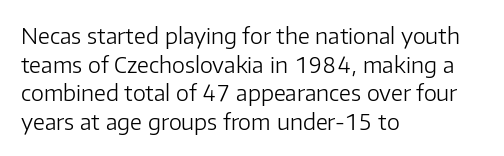
Check the space under the baseline: it is left empty. Characters follow at the spacing the type designer built in. These glyphs show unthickened strokes, regular width or finer. This is the regular roman posture of the typeface. A typesetter would call this leading conventional body-copy spacing. The compositor pushed each line to the left boundary.
